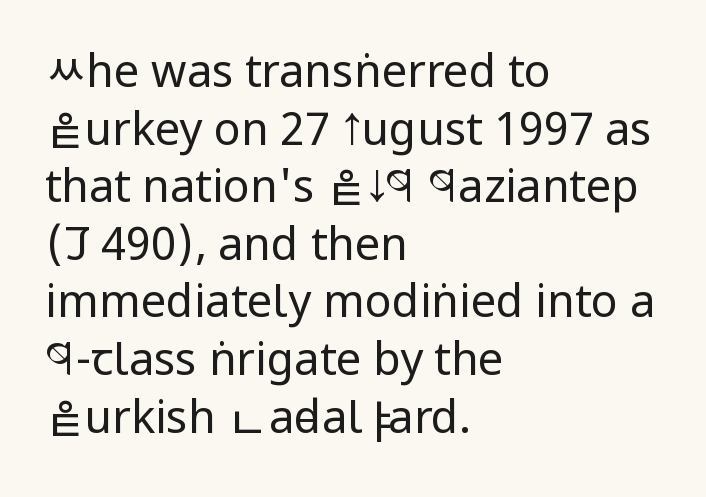
The image shows 45 px regular-weight, condensed sans-serif type, upright; set left-aligned, normal line spacing (1.28x), normal letter spacing, not underlined; low stroke contrast and a large x-height.
